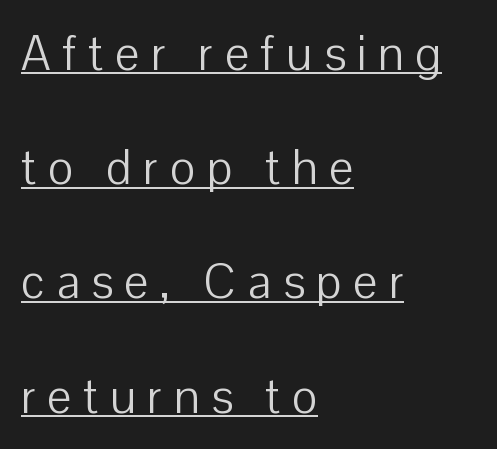
Summary of weight: not heavy and not bold. The typeface chosen for these lines omits serifs. The face used here is proportionally spaced, like ordinary book or web type. A continuous stroke trails under the words, as in a hyperlink. This is roman type, the default non-slanted kind. The lines are spread far apart with generous leading.
